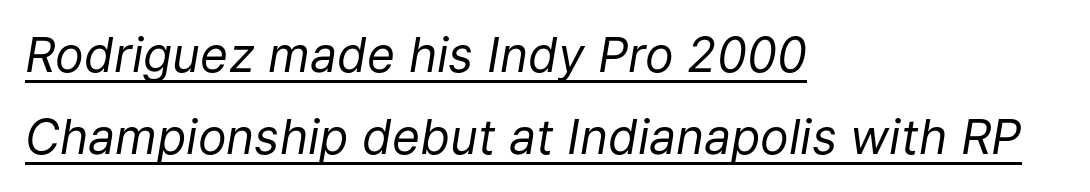
{"italic": "yes", "lean": "right", "slant_degrees": 9, "bold": "no", "weight": "regular", "width": "normal", "stroke_contrast": "low", "x_height": "medium", "monospaced": "no", "underline": "yes", "align": "left", "line_spacing_ratio": 1.71, "letter_spacing": "normal", "letter_spacing_em": 0.0, "glyph_px": 48}
